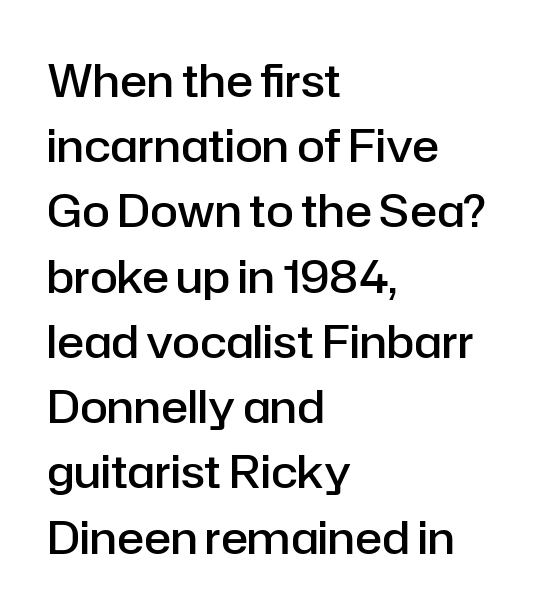
The image shows 45 px semibold sans-serif type, upright; set left-aligned, normal line spacing (1.45x), normal letter spacing, not underlined; low stroke contrast and a medium x-height.
